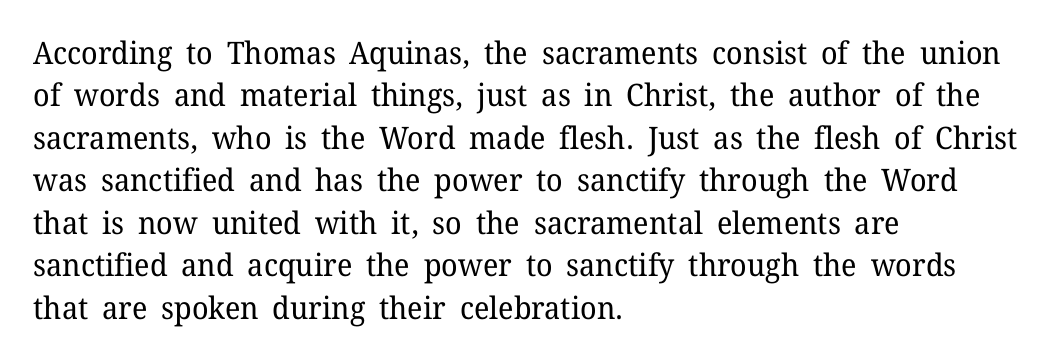
{"serif": "yes", "italic": "no", "bold": "no", "weight": "regular", "width": "normal", "stroke_contrast": "low", "x_height": "medium", "monospaced": "no", "underline": "no", "align": "left", "line_spacing": "normal", "line_spacing_ratio": 1.37, "letter_spacing": "normal", "letter_spacing_em": 0.0, "glyph_px": 31}
